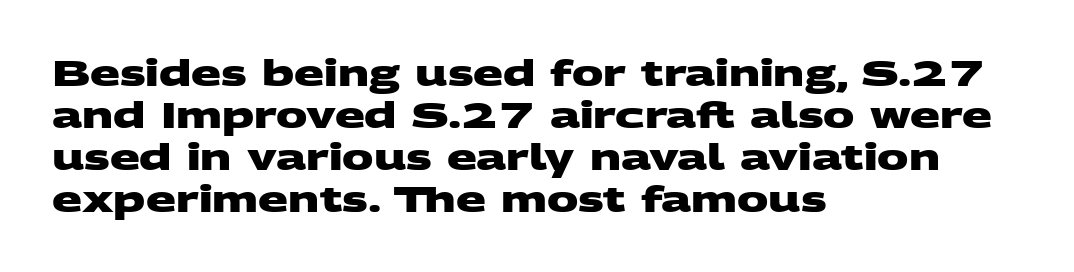
The image shows 35 px heavy, wide sans-serif type; set left-aligned, line spacing 1.2x, normal letter spacing, not underlined; medium stroke contrast and a large x-height.
